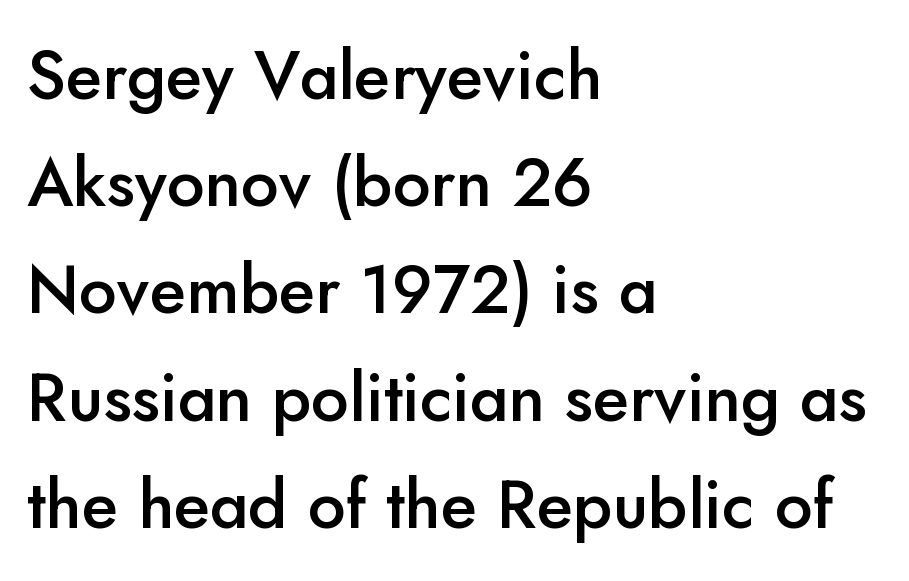
Q: Is the text bold? A: Semi-bold.
Q: Is the text italic (slanted)? A: No, it is upright.
Q: Is the typeface a serif or a sans-serif typeface? A: Sans-serif.
Q: Is the text underlined? A: No.
Q: How is the paragraph aligned? A: Left-aligned.
Q: Is the spacing between letters normal or unusually wide? A: Normal.
Q: Is the spacing between lines tight, normal or loose? A: Normal.
Q: Width (condensed, normal, or wide)? A: Normal.
Q: Stroke contrast? A: Low.
Q: x-height? A: Small.
Q: Monospaced? A: No.
